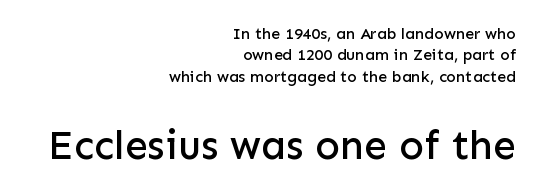
Q: Is the text italic (slanted)? A: No, it is upright.
Q: Is the typeface a serif or a sans-serif typeface? A: Sans-serif.
Q: Is the text underlined? A: No.
Q: How is the paragraph aligned? A: Right-aligned.
Q: Is the spacing between letters normal or unusually wide? A: Normal.
Q: Is the spacing between lines tight, normal or loose? A: Normal.
Q: Which block of text is set in a larger size, the first (top) or the second (bottom)? A: The second (bottom) one.
Q: Width (condensed, normal, or wide)? A: Normal.
Q: Stroke contrast? A: Low.
Q: x-height? A: Medium.
Q: Monospaced? A: No.
